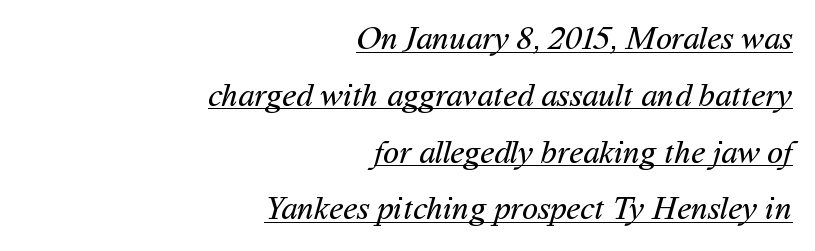
The image shows 33 px regular-weight sans-serif type; set right-aligned, line spacing 1.72x, normal letter spacing, underlined; medium stroke contrast and a medium x-height.
